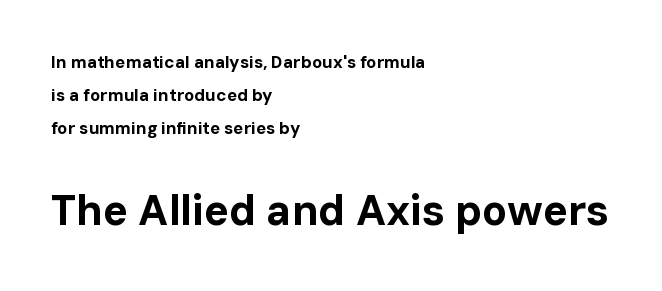
The image shows 42 px bold sans-serif type, upright; set left-aligned, loose line spacing (1.93x), normal letter spacing, not underlined; the second (bottom) block is 2.47x larger; low stroke contrast and a medium x-height.
